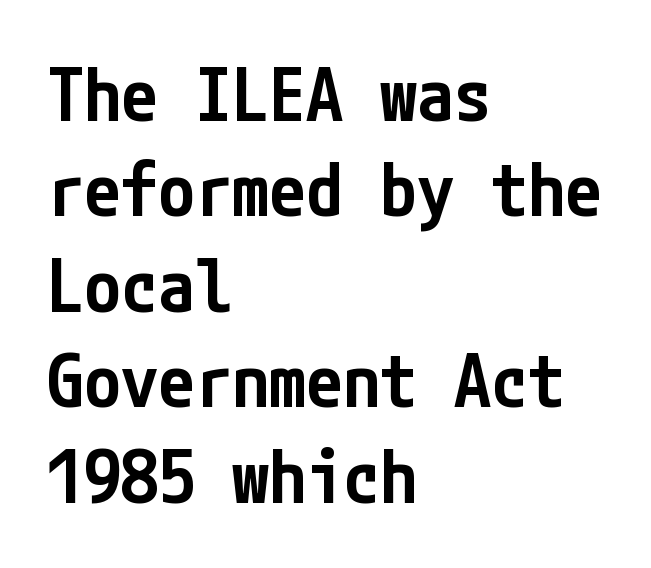
{"serif": "no", "italic": "no", "bold": "semi", "weight": "semibold", "width": "condensed", "stroke_contrast": "low", "x_height": "medium", "underline": "no", "align": "left", "line_spacing": "normal", "line_spacing_ratio": 1.29, "letter_spacing": "normal", "letter_spacing_em": 0.0, "glyph_px": 74}
